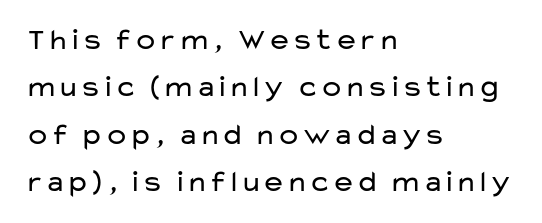
Q: Is the text bold? A: No.
Q: Is the text italic (slanted)? A: No, it is upright.
Q: Is the typeface a serif or a sans-serif typeface? A: Sans-serif.
Q: Is the text underlined? A: No.
Q: How is the paragraph aligned? A: Left-aligned.
Q: Is the spacing between letters normal or unusually wide? A: Normal.
Q: Is the spacing between lines tight, normal or loose? A: Normal.
Q: Width (condensed, normal, or wide)? A: Wide.
Q: Stroke contrast? A: Low.
Q: x-height? A: Medium.
Q: Monospaced? A: No.
